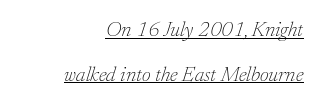
{"italic": "yes", "lean": "right", "slant_degrees": 17, "bold": "no", "underline": "yes", "align": "right", "line_spacing": "loose", "line_spacing_ratio": 2.12, "letter_spacing": "normal", "letter_spacing_em": 0.0, "glyph_px": 21}
